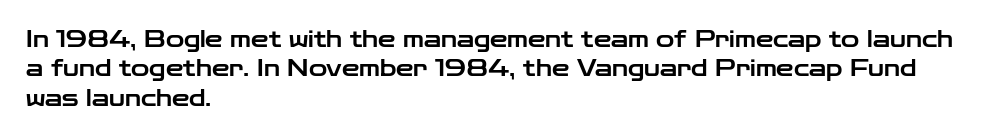
{"italic": "no", "underline": "no", "align": "left", "line_spacing": "normal", "line_spacing_ratio": 1.33, "letter_spacing": "normal", "letter_spacing_em": 0.0, "glyph_px": 22}
